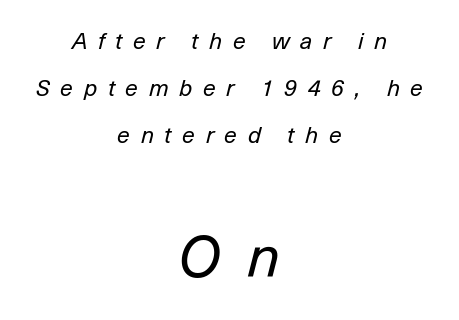
Q: Is the text bold? A: No.
Q: Is the text italic (slanted)? A: Yes, it leans right by about 14 degrees.
Q: Is the text underlined? A: No.
Q: How is the paragraph aligned? A: Centered.
Q: Is the spacing between letters normal or unusually wide? A: Unusually wide.
Q: Is the spacing between lines tight, normal or loose? A: Loose.
Q: Which block of text is set in a larger size, the first (top) or the second (bottom)? A: The second (bottom) one.
Q: Width (condensed, normal, or wide)? A: Normal.
Q: Stroke contrast? A: Low.
Q: x-height? A: Medium.
Q: Monospaced? A: No.
